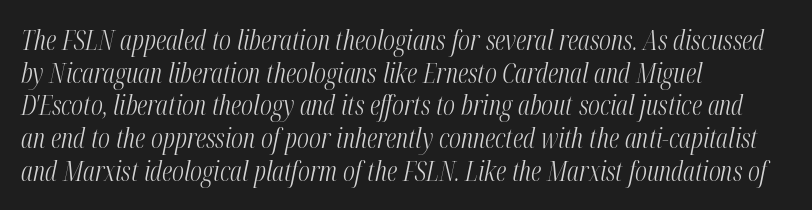
The image shows 27 px text type, italic (leaning right); set left-aligned, line spacing 1.21x, normal letter spacing, not underlined.
